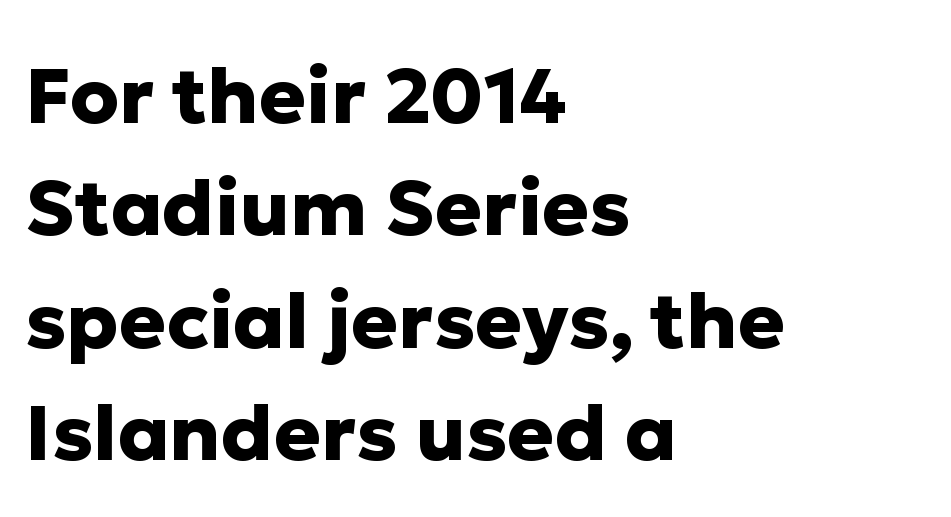
{"serif": "no", "italic": "no", "bold": "yes", "weight": "heavy", "width": "normal", "stroke_contrast": "low", "x_height": "medium", "monospaced": "no", "underline": "no", "align": "left", "line_spacing": "normal", "line_spacing_ratio": 1.44, "letter_spacing": "normal", "letter_spacing_em": 0.0, "glyph_px": 78}
